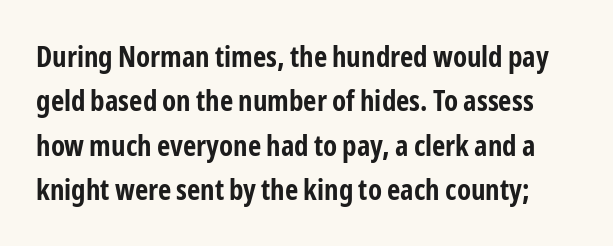
Any mark beneath the type? The region is blank. Varying glyph widths throughout — classic text-font behaviour. Does the weight exceed regular? Yes, all the way to bold. One glance says typical: line gaps are just what's usual. Caption: standard tracking, unaltered. Unlike italic type, these characters show no tilt at all.
